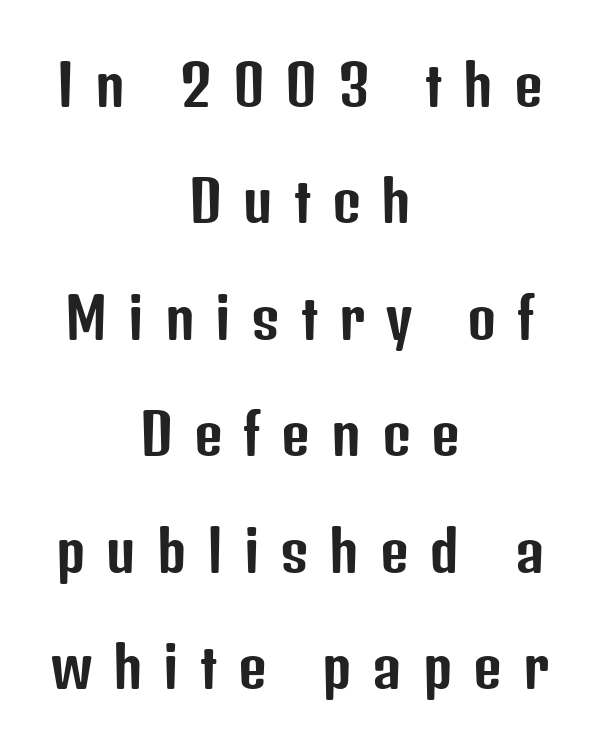
{"serif": "no", "italic": "no", "width": "condensed", "stroke_contrast": "low", "x_height": "medium", "monospaced": "no", "underline": "no", "align": "center", "line_spacing": "loose", "line_spacing_ratio": 2.08, "letter_spacing": "wide", "letter_spacing_em": 0.37, "glyph_px": 56}
